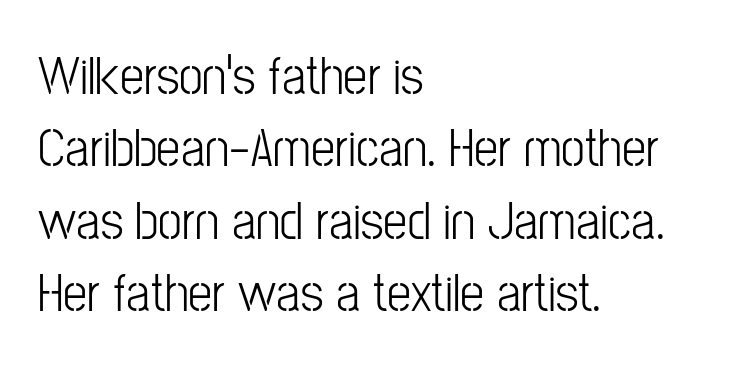
The image shows 54 px light, condensed sans-serif type, upright; set left-aligned, normal line spacing (1.34x), normal letter spacing, not underlined; low stroke contrast and a medium x-height.
